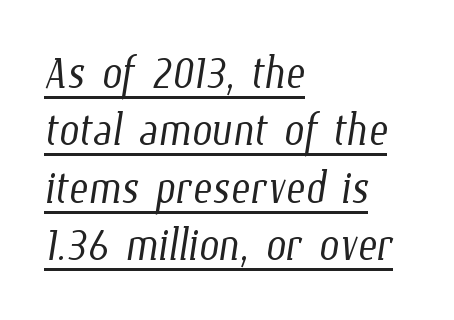
Q: Is the text bold? A: No.
Q: Is the text underlined? A: Yes.
Q: How is the paragraph aligned? A: Left-aligned.
Q: Is the spacing between letters normal or unusually wide? A: Normal.
Q: Is the spacing between lines tight, normal or loose? A: Tight.
Q: Width (condensed, normal, or wide)? A: Condensed.
Q: Stroke contrast? A: Low.
Q: x-height? A: Medium.
Q: Monospaced? A: No.
